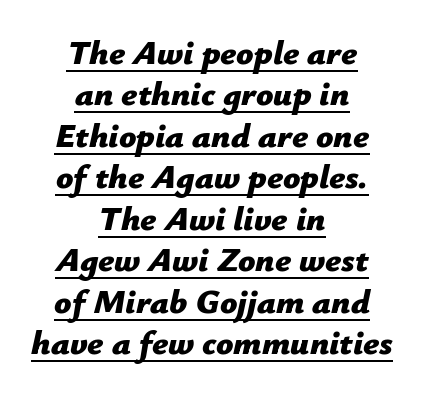
Q: Is the text bold? A: Yes.
Q: Is the text italic (slanted)? A: Yes, it leans right by about 12 degrees.
Q: Is the text underlined? A: Yes.
Q: How is the paragraph aligned? A: Centered.
Q: Is the spacing between letters normal or unusually wide? A: Normal.
Q: Width (condensed, normal, or wide)? A: Normal.
Q: Stroke contrast? A: Low.
Q: x-height? A: Medium.
Q: Monospaced? A: No.
